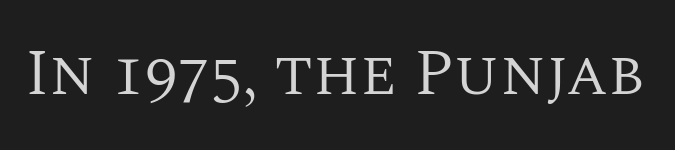
{"serif": "yes", "italic": "no", "bold": "no", "weight": "regular", "width": "normal", "stroke_contrast": "medium", "x_height": "large", "monospaced": "no", "underline": "no", "letter_spacing": "normal", "letter_spacing_em": 0.0, "glyph_px": 65}
